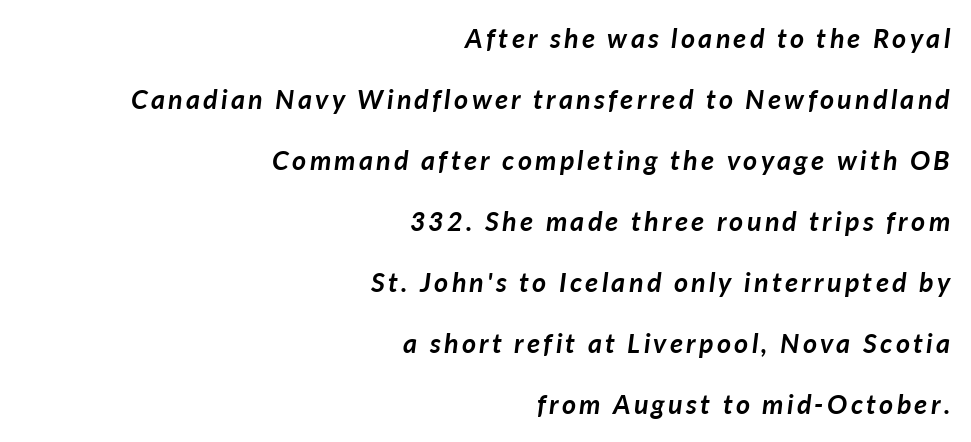
Just letters on the line, the space beneath them empty. The rendering uses a large line-height, opening up the rows. The paragraph has a hard right edge and a soft left edge. Rendered with sloped, italic letterforms. Is the type bold? Yes — the strokes are clearly thick and heavy.
